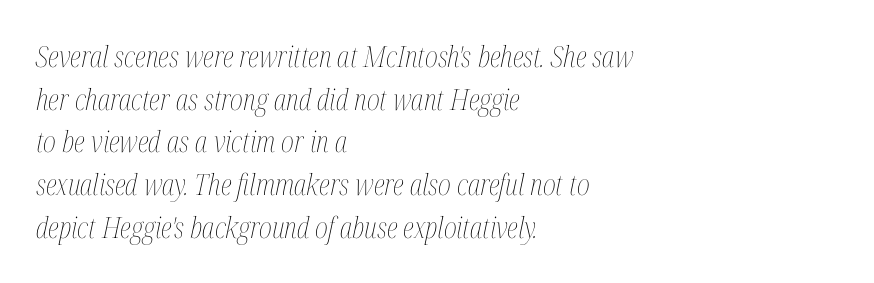
The image shows 29 px thin, condensed type, italic (leaning right); set left-aligned, normal line spacing (1.47x), normal letter spacing, not underlined; medium stroke contrast and a medium x-height.
